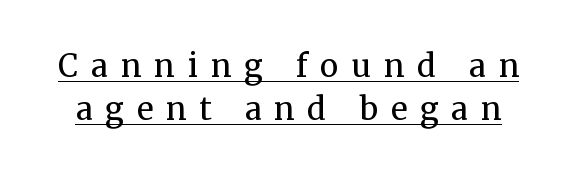
The image shows 31 px regular-weight serif type, upright; set normal line spacing (1.39x), unusually wide letter spacing (+0.42 em), underlined; medium stroke contrast and a medium x-height.
